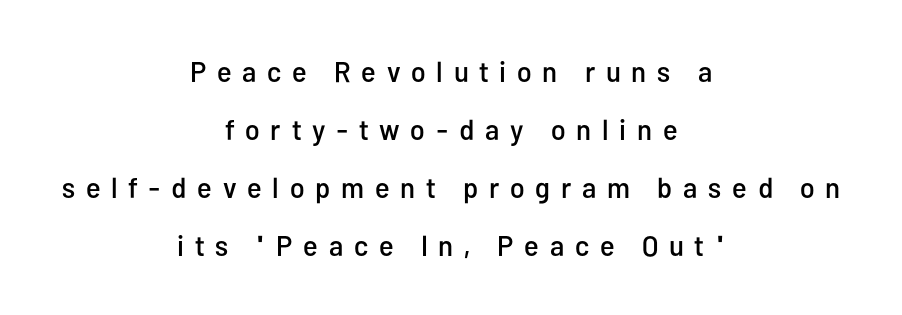
{"serif": "no", "italic": "no", "width": "condensed", "stroke_contrast": "low", "x_height": "medium", "monospaced": "no", "underline": "no", "align": "center", "line_spacing": "loose", "line_spacing_ratio": 2.0, "letter_spacing": "wide", "letter_spacing_em": 0.37, "glyph_px": 29}
